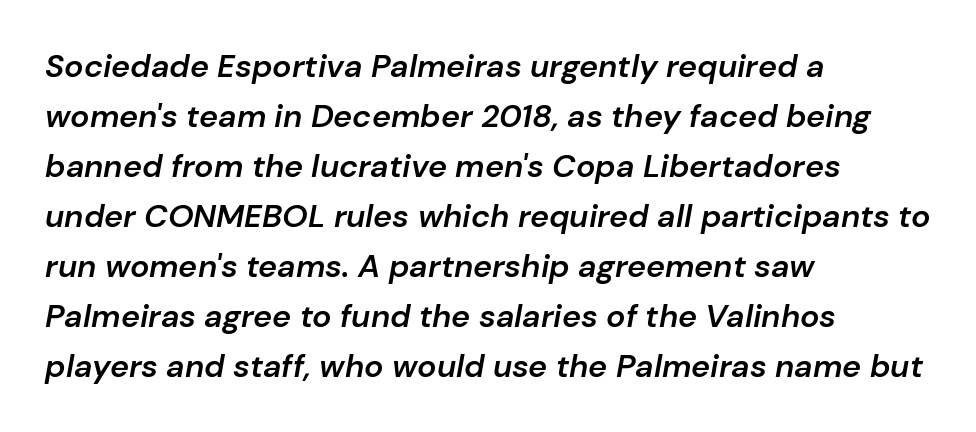
The horizontal fit of the characters is conventional and even. Leading: standard. Style check: oblique. The setting favours the left margin, as ordinary paragraphs usually do. Proportional: the letters do not fall into vertical columns.
